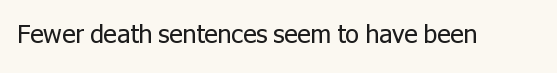
Q: Is the text bold? A: No.
Q: Is the text italic (slanted)? A: No, it is upright.
Q: Is the text underlined? A: No.
Q: Is the spacing between letters normal or unusually wide? A: Normal.
